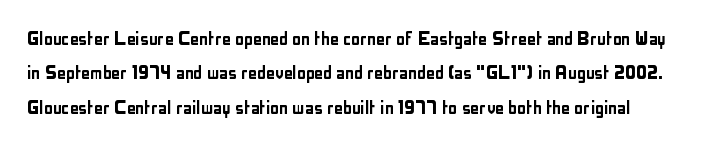
Teacher's note: observe the even left margin — that is flush-left alignment. The passage shown has conventional tracking throughout. It's the straight-up-and-down kind of type. The block of text has a typical density, with ordinary space between rows. The area under the type is left untouched.
